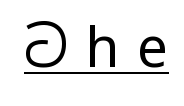
{"serif": "no", "italic": "no", "bold": "no", "weight": "regular", "width": "condensed", "stroke_contrast": "low", "x_height": "large", "monospaced": "no", "underline": "yes", "letter_spacing": "wide", "letter_spacing_em": 0.32, "glyph_px": 55}
